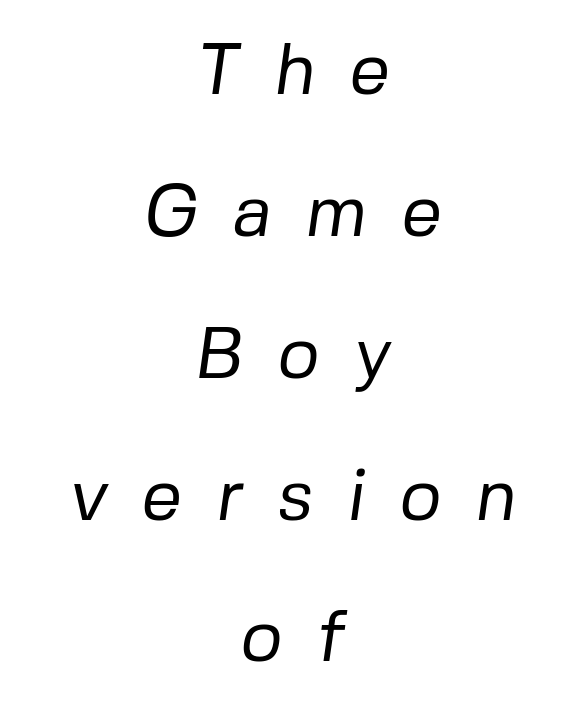
{"serif": "no", "bold": "no", "weight": "regular", "width": "normal", "stroke_contrast": "low", "x_height": "medium", "monospaced": "no", "underline": "no", "align": "center", "line_spacing": "loose", "line_spacing_ratio": 1.97, "letter_spacing": "wide", "letter_spacing_em": 0.47, "glyph_px": 72}
